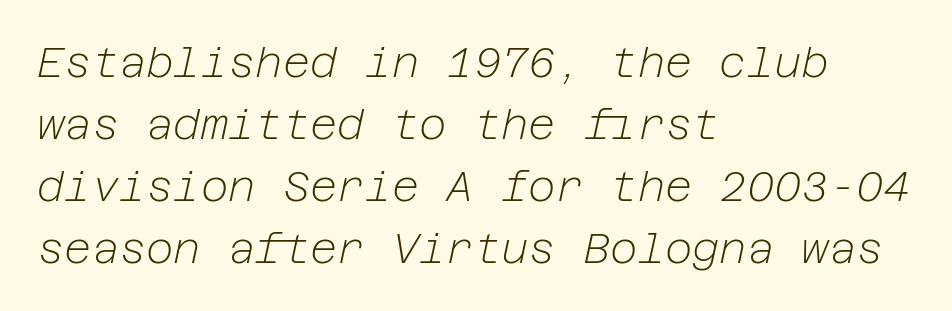
{"italic": "yes", "lean": "right", "slant_degrees": 12, "bold": "no", "weight": "light", "width": "normal", "stroke_contrast": "low", "x_height": "medium", "underline": "no", "align": "left", "line_spacing": "normal", "line_spacing_ratio": 1.48, "letter_spacing": "normal", "letter_spacing_em": 0.0, "glyph_px": 42}
